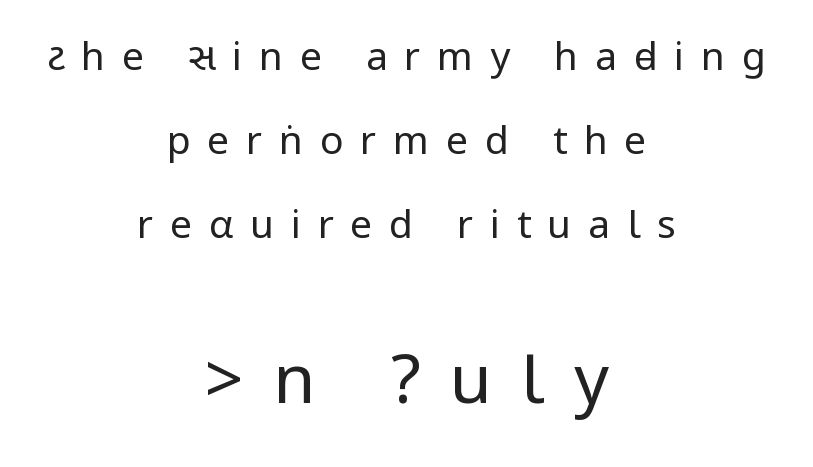
The image shows 68 px regular-weight, condensed sans-serif type, upright; set centered, loose line spacing (2.16x), unusually wide letter spacing (+0.43 em), not underlined; the second (bottom) block is 1.74x larger; low stroke contrast.
